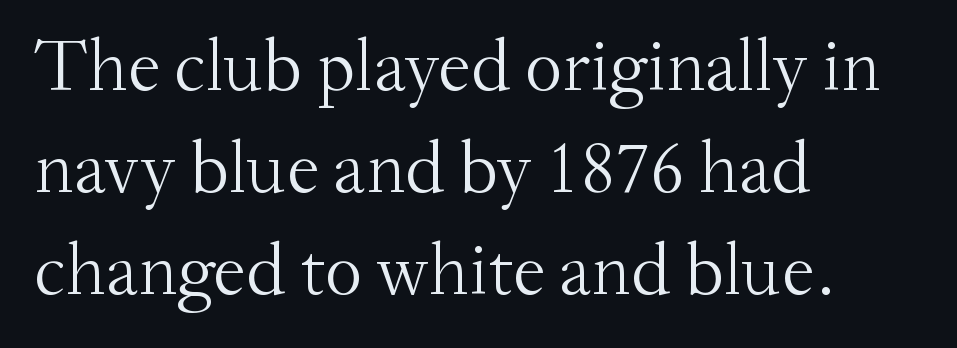
Q: Is the text bold? A: No.
Q: Is the text italic (slanted)? A: No, it is upright.
Q: Is the typeface a serif or a sans-serif typeface? A: Serif.
Q: Is the text underlined? A: No.
Q: How is the paragraph aligned? A: Left-aligned.
Q: Is the spacing between letters normal or unusually wide? A: Normal.
Q: Is the spacing between lines tight, normal or loose? A: Normal.
Q: Width (condensed, normal, or wide)? A: Normal.
Q: Stroke contrast? A: Medium.
Q: x-height? A: Small.
Q: Monospaced? A: No.
